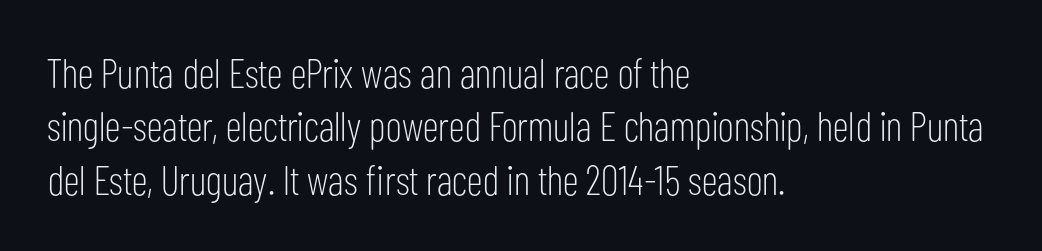
Q: Is the text bold? A: No.
Q: Is the text italic (slanted)? A: No, it is upright.
Q: Is the typeface a serif or a sans-serif typeface? A: Sans-serif.
Q: Is the text underlined? A: No.
Q: How is the paragraph aligned? A: Left-aligned.
Q: Is the spacing between letters normal or unusually wide? A: Normal.
Q: Is the spacing between lines tight, normal or loose? A: Normal.
Q: Width (condensed, normal, or wide)? A: Condensed.
Q: Stroke contrast? A: Low.
Q: x-height? A: Medium.
Q: Monospaced? A: No.
